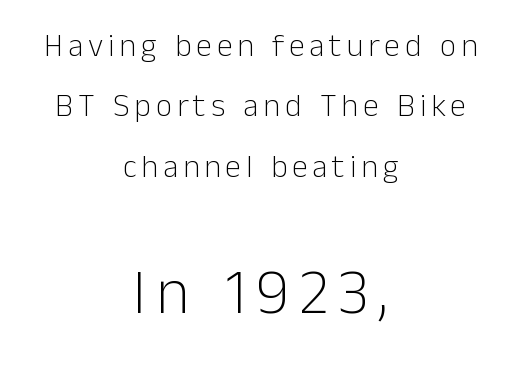
Q: Is the text bold? A: No.
Q: Is the text italic (slanted)? A: No, it is upright.
Q: Is the typeface a serif or a sans-serif typeface? A: Sans-serif.
Q: Is the text underlined? A: No.
Q: How is the paragraph aligned? A: Centered.
Q: Which block of text is set in a larger size, the first (top) or the second (bottom)? A: The second (bottom) one.
Q: Width (condensed, normal, or wide)? A: Normal.
Q: Stroke contrast? A: Low.
Q: x-height? A: Medium.
Q: Monospaced? A: No.
